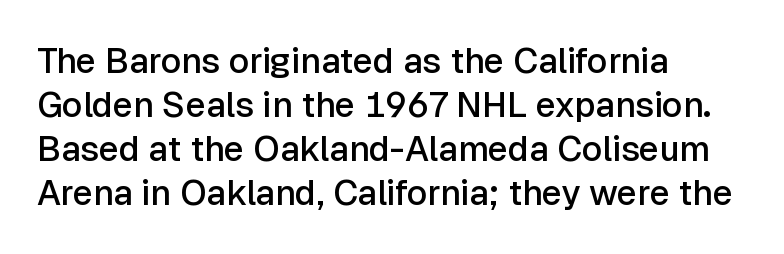
{"serif": "no", "italic": "no", "bold": "semi", "weight": "semibold", "width": "normal", "stroke_contrast": "low", "x_height": "medium", "monospaced": "no", "underline": "no", "align": "left", "line_spacing": "normal", "line_spacing_ratio": 1.26, "letter_spacing": "normal", "letter_spacing_em": 0.0, "glyph_px": 35}
